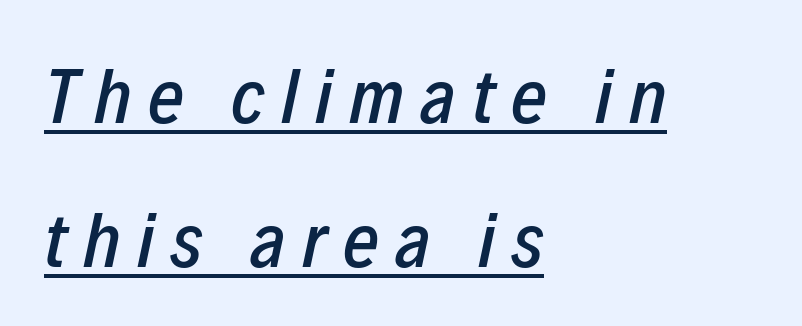
The image shows 78 px condensed type, italic (leaning right); set left-aligned, line spacing 1.84x, unusually wide letter spacing (+0.21 em), underlined; low stroke contrast and a medium x-height.
